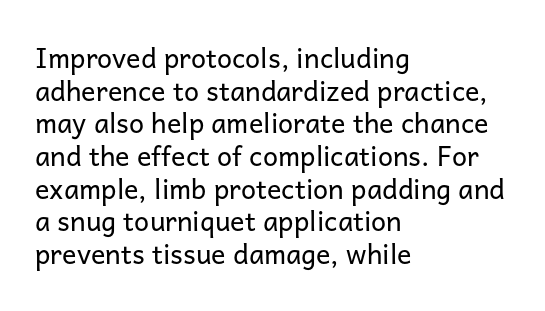
The image shows 27 px text type, upright; set left-aligned, line spacing 1.21x, normal letter spacing, not underlined.
